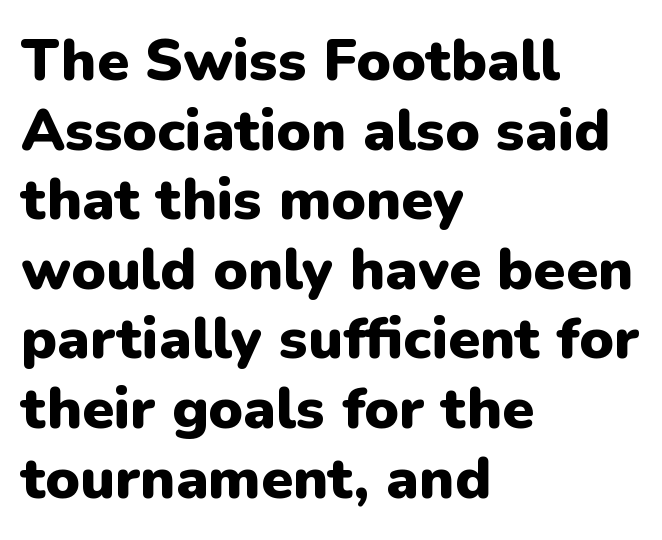
{"serif": "no", "italic": "no", "bold": "yes", "weight": "heavy", "width": "normal", "stroke_contrast": "low", "x_height": "medium", "monospaced": "no", "underline": "no", "align": "left", "line_spacing_ratio": 1.2, "letter_spacing": "normal", "letter_spacing_em": 0.0, "glyph_px": 58}
